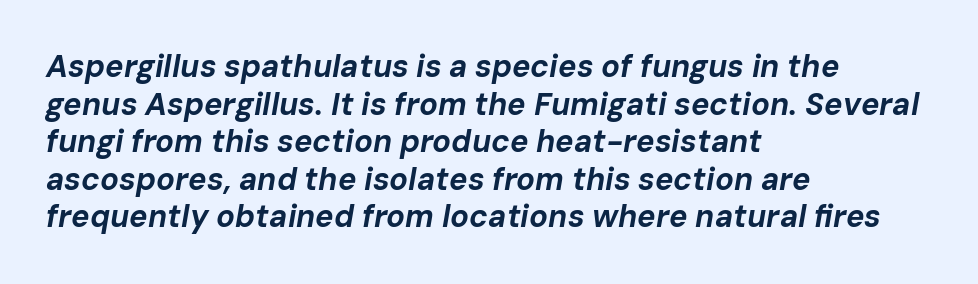
The paragraph has a hard left edge and a soft right edge. Think of a printed novel: that variable character pitch is what you see here. Strong, thick strokes mark this as bold type. The glyphs look as if they've been sheared to an angle. Nobody touched the tracking dial on this one.
